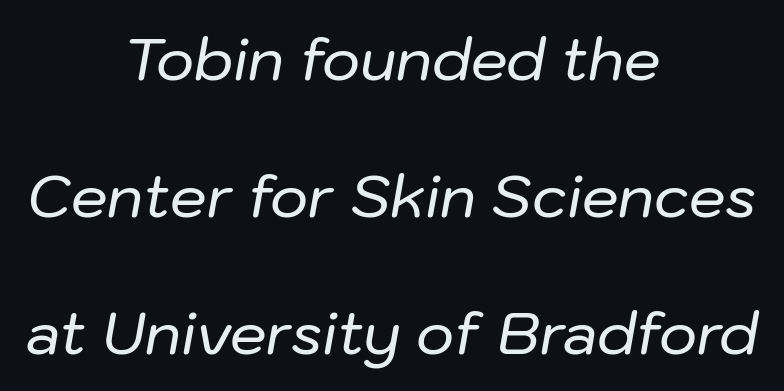
The passage is arranged like a title page — every line centered. The vertical gap from one line to the next is large. A typesetter would call this proportional, since set widths differ per character. Italic: yes, the glyphs are oblique. The line texture is even and compact thanks to regular tracking.
